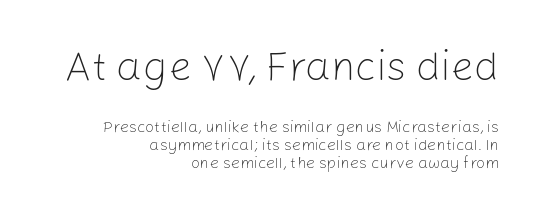
Q: Is the text bold? A: No.
Q: Is the text italic (slanted)? A: No, it is upright.
Q: Is the typeface a serif or a sans-serif typeface? A: Sans-serif.
Q: Is the text underlined? A: No.
Q: How is the paragraph aligned? A: Right-aligned.
Q: Is the spacing between letters normal or unusually wide? A: Normal.
Q: Is the spacing between lines tight, normal or loose? A: Tight.
Q: Which block of text is set in a larger size, the first (top) or the second (bottom)? A: The first (top) one.
Q: Width (condensed, normal, or wide)? A: Normal.
Q: Stroke contrast? A: Low.
Q: x-height? A: Medium.
Q: Monospaced? A: No.
